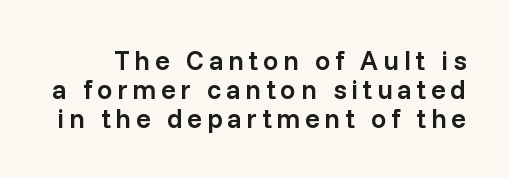
{"italic": "no", "bold": "semi", "underline": "no", "line_spacing": "tight", "line_spacing_ratio": 1.07, "glyph_px": 27}
